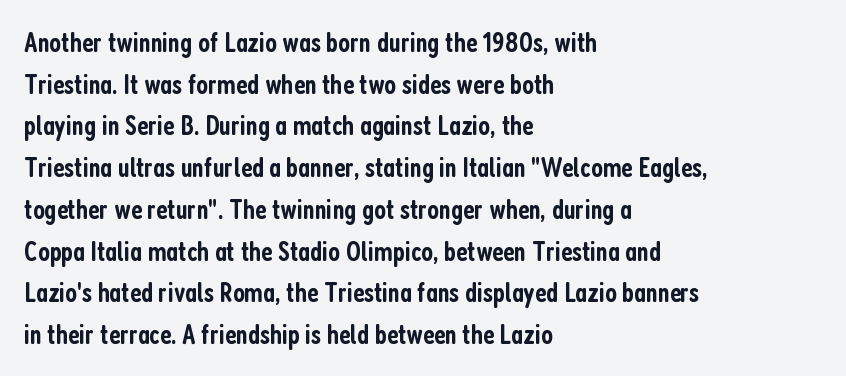
{"serif": "no", "italic": "no", "bold": "semi", "weight": "semibold", "width": "condensed", "stroke_contrast": "low", "x_height": "medium", "monospaced": "no", "underline": "no", "align": "left", "line_spacing": "normal", "line_spacing_ratio": 1.49, "letter_spacing": "normal", "letter_spacing_em": 0.0, "glyph_px": 28}
